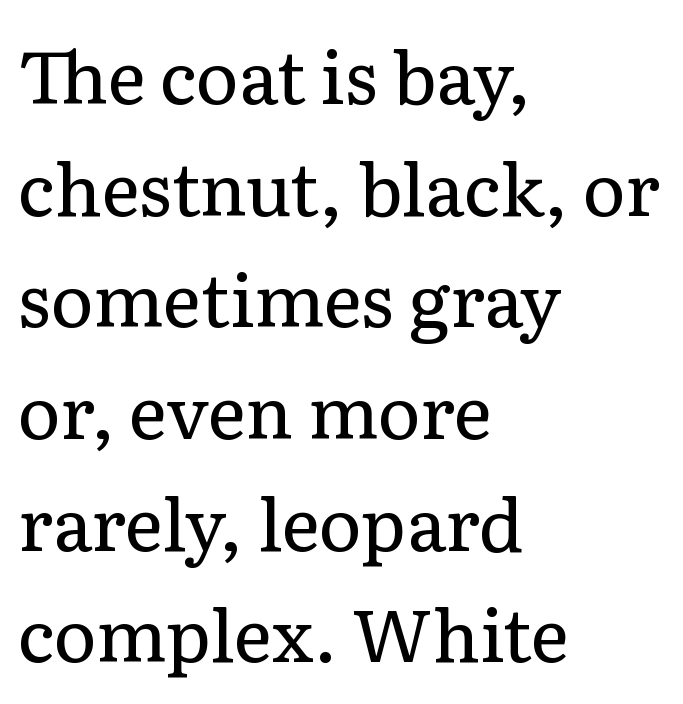
Weight: not bold — regular or lighter. Letters rest on an invisible, unmarked baseline. The letters stand upright; this is a roman face. A classic flush-left, rag-right setting is used for this passage. Spacing verdict: proportional, widths tailored to each character. Short note: letters normally spaced.
